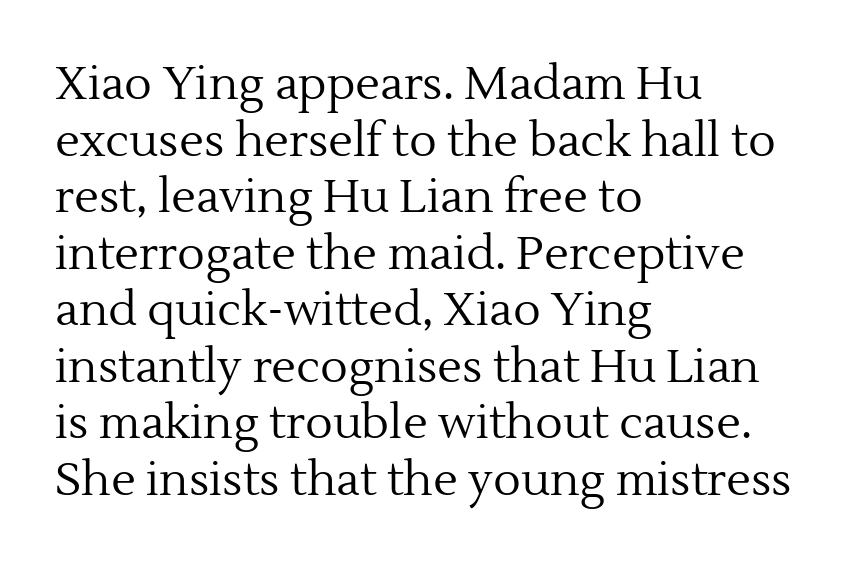
{"serif": "yes", "italic": "no", "bold": "no", "weight": "regular", "width": "normal", "x_height": "medium", "monospaced": "no", "underline": "no", "align": "left", "line_spacing_ratio": 1.23, "letter_spacing": "normal", "letter_spacing_em": 0.0, "glyph_px": 46}
